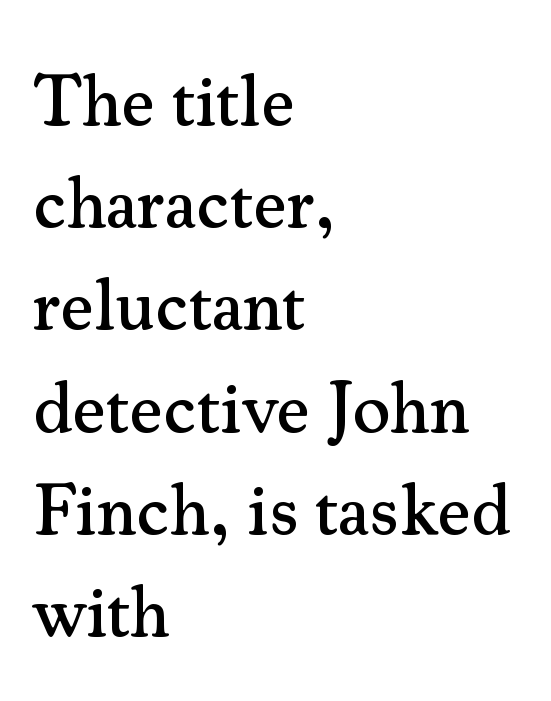
These lines keep a tight, regular rhythm from letter to letter. Think of a printed novel: that variable character pitch is what you see here. Casual observation: everything's shoved over to the left. Bare-footed words on every line. The passage shown stacks its lines at a standard gap.
